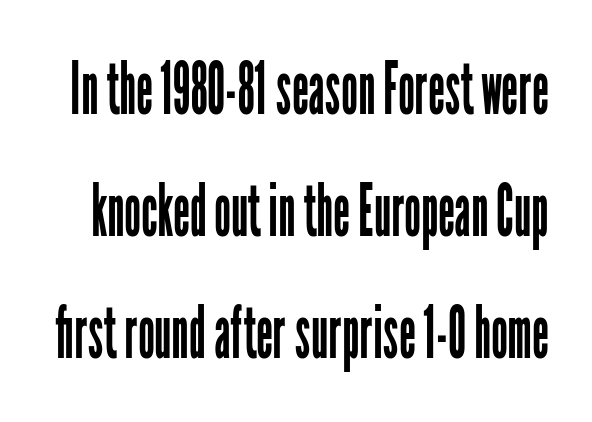
{"serif": "no", "italic": "no", "bold": "no", "weight": "regular", "width": "condensed", "stroke_contrast": "low", "x_height": "medium", "monospaced": "no", "underline": "no", "line_spacing": "normal", "line_spacing_ratio": 1.65, "letter_spacing": "normal", "letter_spacing_em": 0.0, "glyph_px": 74}
